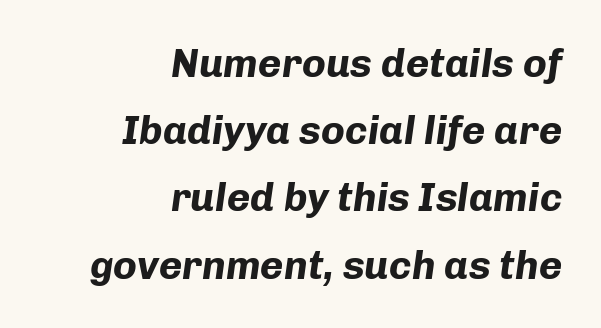
Q: Is the text bold? A: Yes.
Q: Is the text italic (slanted)? A: Yes, it leans right by about 8 degrees.
Q: Is the text underlined? A: No.
Q: How is the paragraph aligned? A: Right-aligned.
Q: Is the spacing between letters normal or unusually wide? A: Normal.
Q: Is the spacing between lines tight, normal or loose? A: Normal.
Q: Width (condensed, normal, or wide)? A: Normal.
Q: Stroke contrast? A: Low.
Q: x-height? A: Medium.
Q: Monospaced? A: No.
